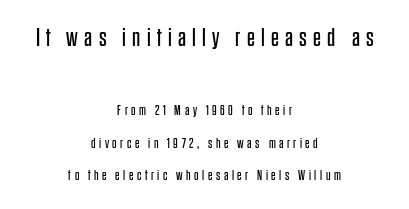
{"italic": "no", "bold": "no", "underline": "no", "align": "center", "line_spacing": "loose", "line_spacing_ratio": 2.3, "letter_spacing": "wide", "letter_spacing_em": 0.25, "larger_block": "first", "size_ratio": 1.79, "glyph_px": 25}
